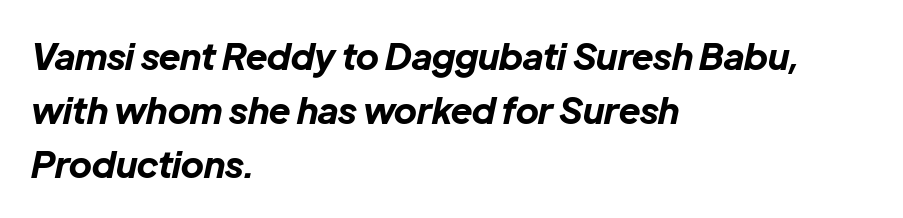
The image shows 36 px bold type, italic (leaning right); set left-aligned, normal line spacing (1.5x), normal letter spacing, not underlined; low stroke contrast and a medium x-height.
